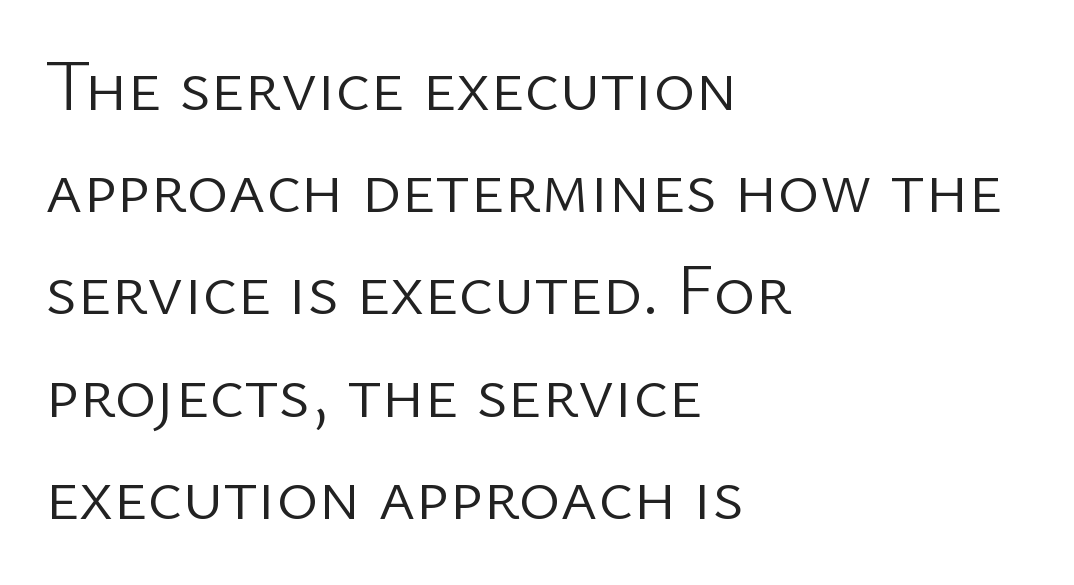
{"serif": "no", "italic": "no", "bold": "no", "weight": "light", "width": "normal", "stroke_contrast": "low", "x_height": "medium", "monospaced": "no", "underline": "no", "align": "left", "line_spacing": "normal", "line_spacing_ratio": 1.44, "letter_spacing": "normal", "letter_spacing_em": 0.0, "glyph_px": 71}
